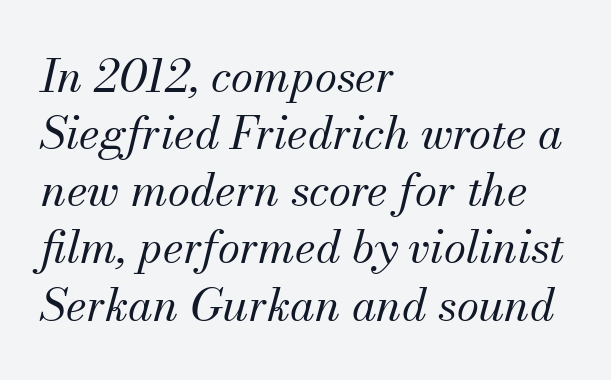
The image shows 45 px regular-weight serif type, italic (leaning right); set left-aligned, normal line spacing (1.27x), normal letter spacing, not underlined; medium stroke contrast and a small x-height.
